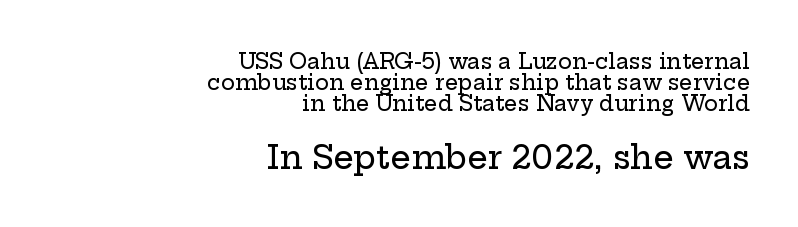
Q: Is the text italic (slanted)? A: No, it is upright.
Q: Is the typeface a serif or a sans-serif typeface? A: Serif.
Q: Is the text underlined? A: No.
Q: How is the paragraph aligned? A: Right-aligned.
Q: Is the spacing between letters normal or unusually wide? A: Normal.
Q: Is the spacing between lines tight, normal or loose? A: Tight.
Q: Which block of text is set in a larger size, the first (top) or the second (bottom)? A: The second (bottom) one.
Q: Width (condensed, normal, or wide)? A: Wide.
Q: Stroke contrast? A: Low.
Q: x-height? A: Medium.
Q: Monospaced? A: No.
